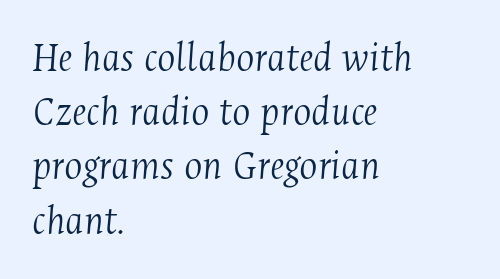
{"serif": "yes", "italic": "yes", "lean": "right", "slant_degrees": 4, "bold": "no", "weight": "light", "width": "condensed", "stroke_contrast": "medium", "x_height": "medium", "monospaced": "no", "underline": "no", "align": "left", "line_spacing": "normal", "line_spacing_ratio": 1.26, "letter_spacing": "normal", "letter_spacing_em": 0.0, "glyph_px": 43}
